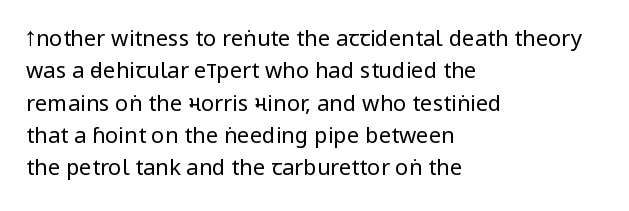
Q: Is the text bold? A: No.
Q: Is the text italic (slanted)? A: No, it is upright.
Q: Is the text underlined? A: No.
Q: How is the paragraph aligned? A: Left-aligned.
Q: Is the spacing between letters normal or unusually wide? A: Normal.
Q: Is the spacing between lines tight, normal or loose? A: Normal.
